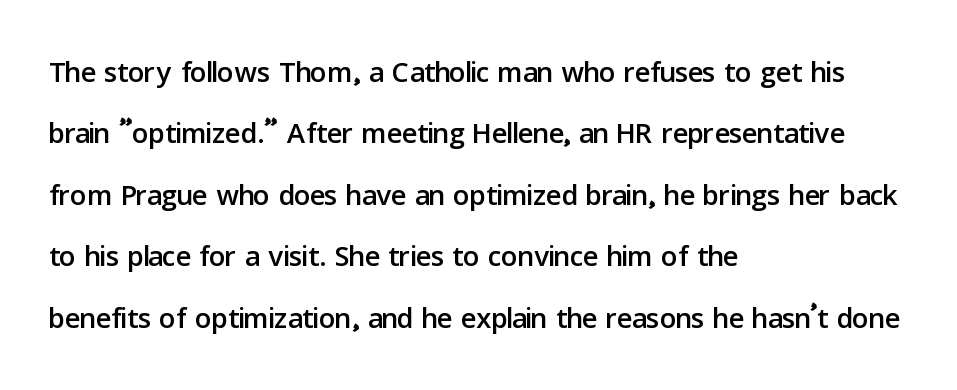
The designer left line spacing at the default. Honestly, there is no underline to notice here at all. These lines were composed using upright roman letters. Does extra space separate the letters? No, they use regular spacing. Where is the straight margin? On the left. Do the characters align in a grid? No, the font is proportional.
